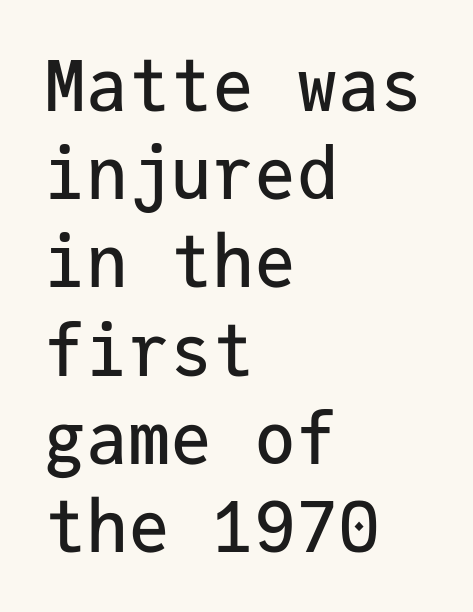
The image shows 70 px sans-serif type, upright, monospaced; set left-aligned, normal line spacing (1.26x), normal letter spacing, not underlined; low stroke contrast and a medium x-height.
